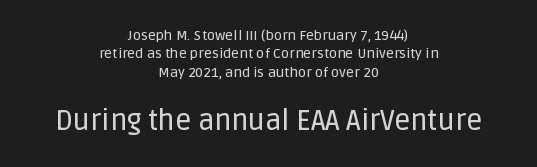
The type is set solid horizontally, with unmodified tracking. These two chunks differ in scale, with the bottom chunk taking the larger measure. Tall strokes in this sample are plumb rather than angled. The gap between lines stays unmarked. Does the copy run flush right? No — it is centered line by line.
